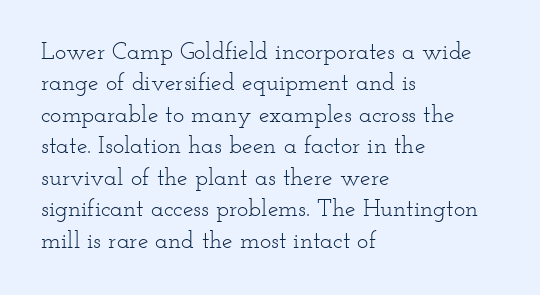
The image shows 24 px text type, upright; set left-aligned, normal line spacing (1.31x), normal letter spacing, not underlined.
